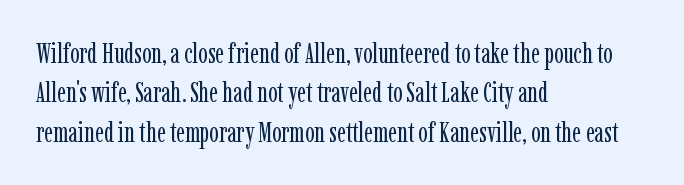
Q: Is the text bold? A: No.
Q: Is the text italic (slanted)? A: No, it is upright.
Q: Is the typeface a serif or a sans-serif typeface? A: Serif.
Q: Is the text underlined? A: No.
Q: How is the paragraph aligned? A: Left-aligned.
Q: Is the spacing between letters normal or unusually wide? A: Normal.
Q: Is the spacing between lines tight, normal or loose? A: Normal.
Q: Width (condensed, normal, or wide)? A: Condensed.
Q: Stroke contrast? A: Low.
Q: x-height? A: Medium.
Q: Monospaced? A: No.
